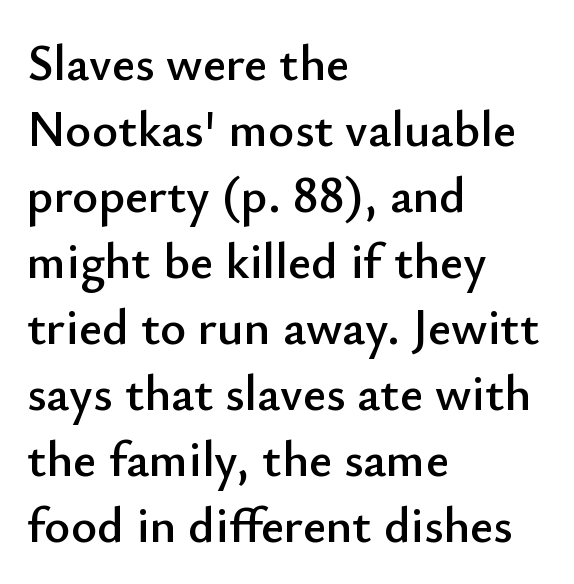
Q: Is the text italic (slanted)? A: No, it is upright.
Q: Is the typeface a serif or a sans-serif typeface? A: Sans-serif.
Q: Is the text underlined? A: No.
Q: How is the paragraph aligned? A: Left-aligned.
Q: Is the spacing between letters normal or unusually wide? A: Normal.
Q: Is the spacing between lines tight, normal or loose? A: Normal.
Q: Width (condensed, normal, or wide)? A: Normal.
Q: Stroke contrast? A: Low.
Q: x-height? A: Small.
Q: Monospaced? A: No.
